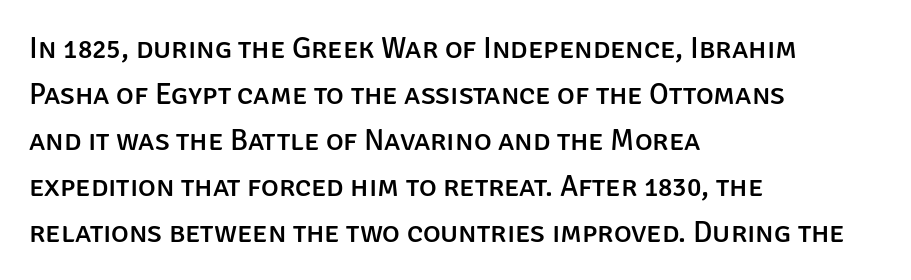
The image shows 30 px sans-serif type, upright; set left-aligned, normal line spacing (1.53x), normal letter spacing, not underlined; low stroke contrast and a large x-height.
